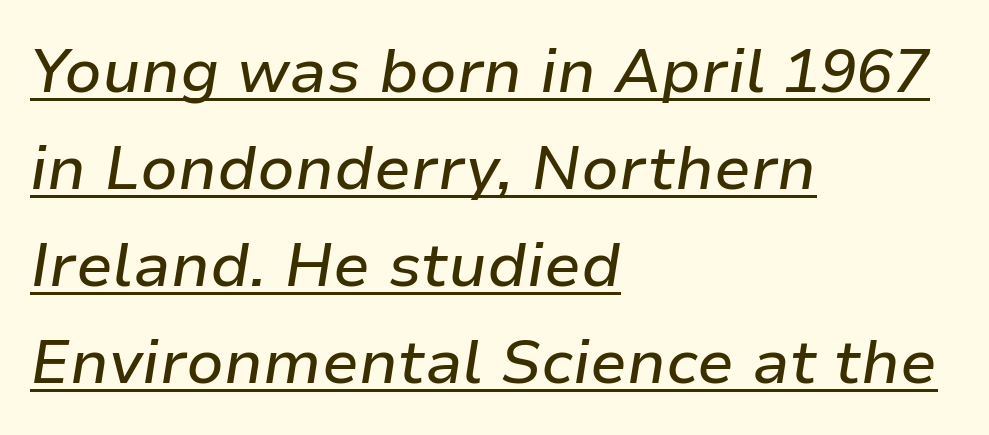
Q: Is the text italic (slanted)? A: Yes, it leans right by about 9 degrees.
Q: Is the text underlined? A: Yes.
Q: How is the paragraph aligned? A: Left-aligned.
Q: Is the spacing between letters normal or unusually wide? A: Normal.
Q: Is the spacing between lines tight, normal or loose? A: Normal.
Q: Width (condensed, normal, or wide)? A: Normal.
Q: Stroke contrast? A: Low.
Q: x-height? A: Medium.
Q: Monospaced? A: No.
